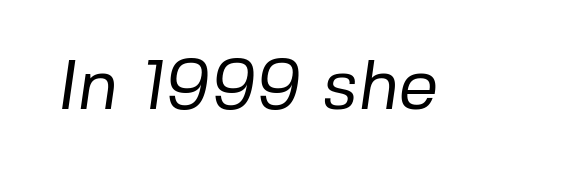
Characters follow at the spacing the type designer built in. Looks like regular typesetting: each glyph gets only the width it needs. Weight: in the light-to-regular range. Glance below the letters and you will spot only blank space. The glyphs in this specimen are sans serif.
